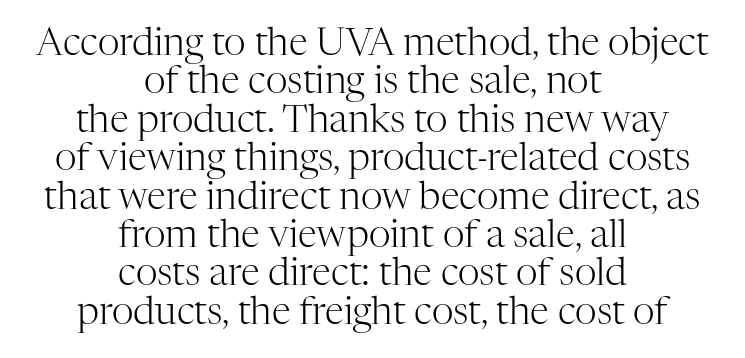
The image shows 38 px light serif type, upright; set centered, tight line spacing (1.01x), normal letter spacing, not underlined; high stroke contrast and a medium x-height.
